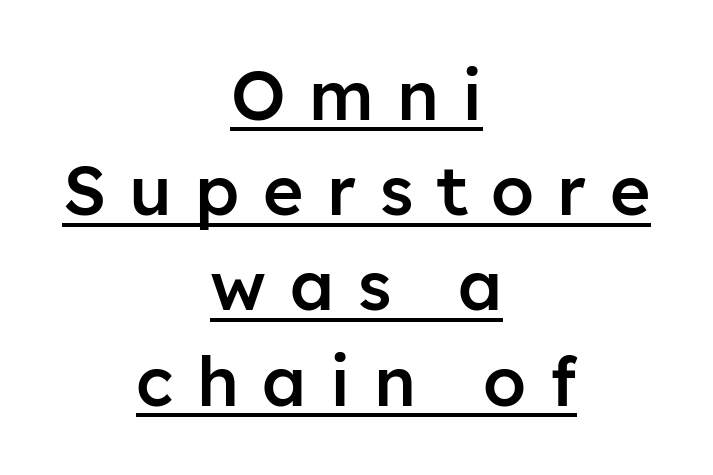
The specimen reads as upright at a glance. Type style note: lacks serifs. The letters advance in unequal steps, a hallmark of proportional type. Slightly chunky letters — semibold, I'd say, not full bold. Quick note: interline space is typical. Typeset on center — no edge is straight.
